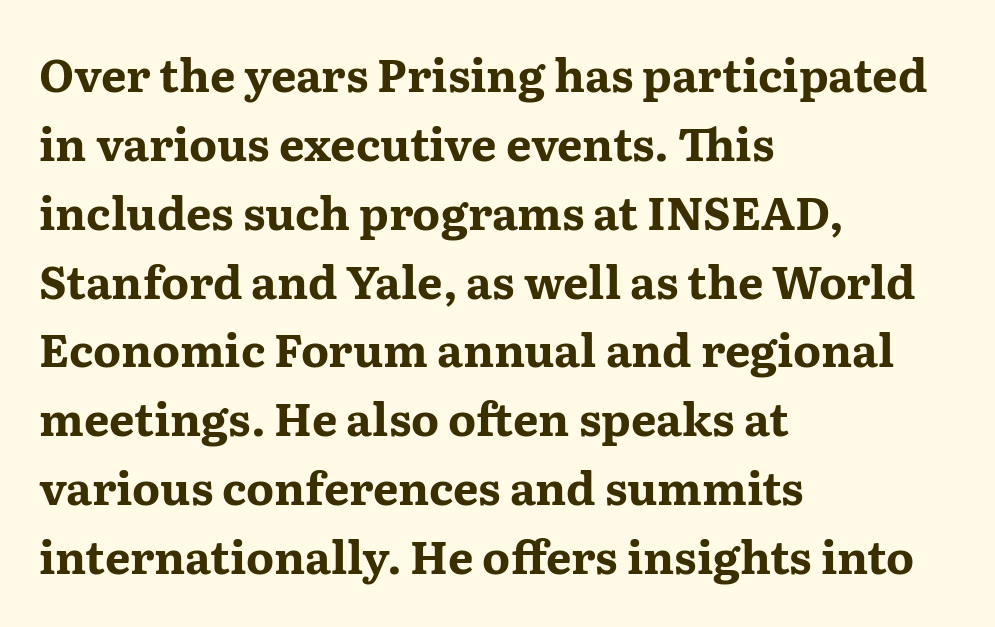
{"serif": "yes", "italic": "no", "bold": "yes", "weight": "bold", "width": "wide", "stroke_contrast": "medium", "x_height": "medium", "monospaced": "no", "underline": "no", "align": "left", "line_spacing": "normal", "line_spacing_ratio": 1.53, "letter_spacing": "normal", "letter_spacing_em": 0.0, "glyph_px": 45}
